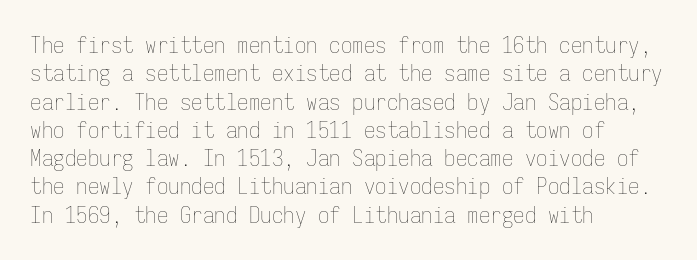
{"italic": "no", "bold": "no", "underline": "no", "align": "left", "line_spacing_ratio": 1.23, "letter_spacing": "normal", "letter_spacing_em": 0.0, "glyph_px": 23}
